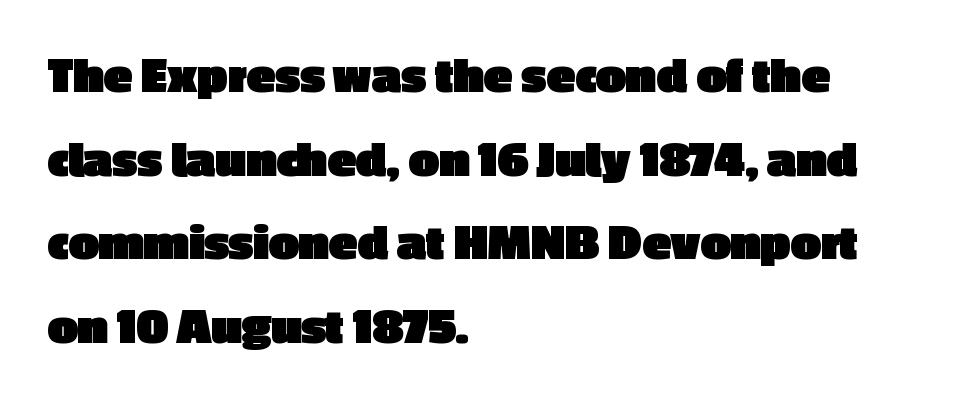
The letters advance in unequal steps, a hallmark of proportional type. The rendering keeps characters at their native spacing. Normally led — the rows are evenly, conventionally spaced. It's the straight-up-and-down kind of type. Caption: multi-line text, flush left, ragged right. Plain, unruled lines of type.
